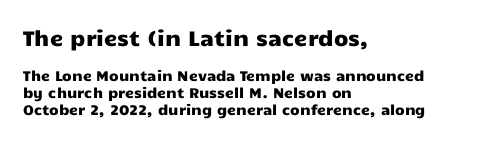
Here the glyphs are tracked normally, forming tight word shapes. The rendering shrinks the type as you move from the upper chunk to the lower. Descenders hang freely into open space. Quick note: not italic, upright.
